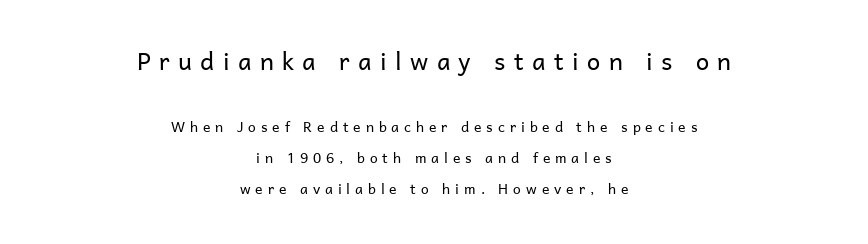
The image shows 24 px text type, upright; set centered, loose line spacing (2.21x), unusually wide letter spacing (+0.35 em), not underlined; the first (top) block is 1.71x larger.
